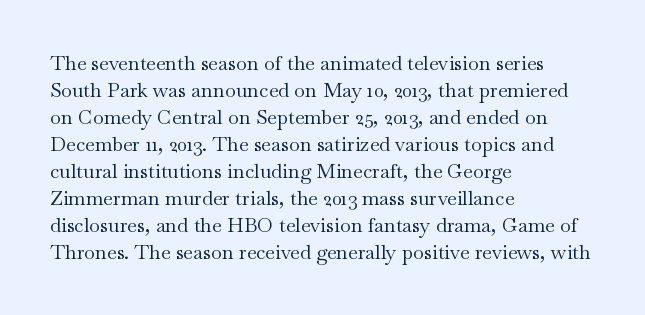
This sample uses an upright cut, with every glyph sitting square on the baseline. Reading down the column, the eye jumps a familiar distance to each next line. The horizontal fit of the characters is conventional and even. This is not heavy type; no bold has been used.
